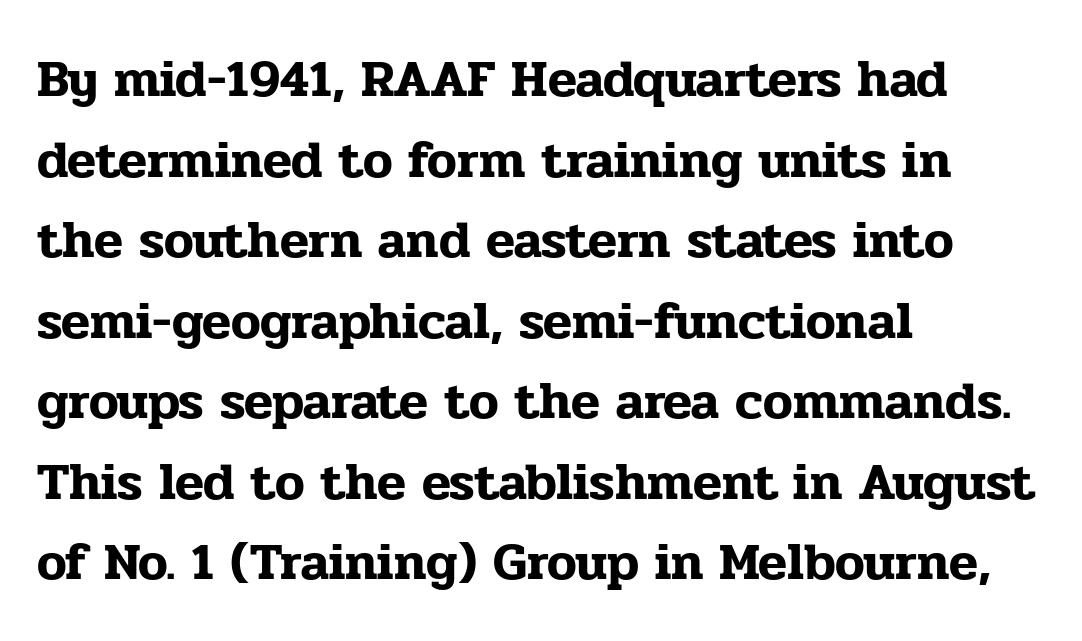
Q: Is the text italic (slanted)? A: No, it is upright.
Q: Is the typeface a serif or a sans-serif typeface? A: Serif.
Q: Is the text underlined? A: No.
Q: How is the paragraph aligned? A: Left-aligned.
Q: Is the spacing between letters normal or unusually wide? A: Normal.
Q: Is the spacing between lines tight, normal or loose? A: Normal.
Q: Width (condensed, normal, or wide)? A: Normal.
Q: Stroke contrast? A: Low.
Q: x-height? A: Medium.
Q: Monospaced? A: No.
